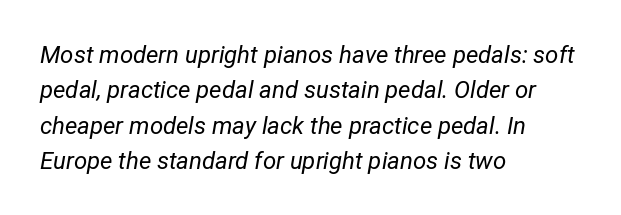
The image shows 24 px text type, italic (leaning right); set left-aligned, normal line spacing (1.47x), normal letter spacing, not underlined.
